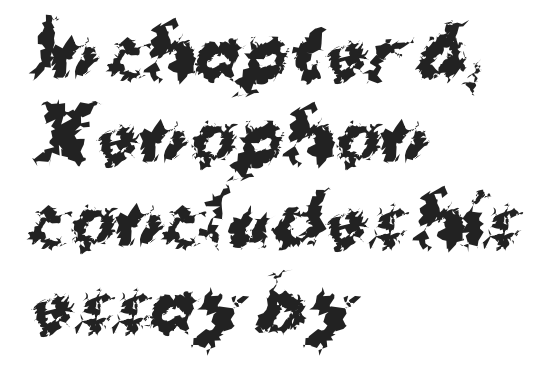
The image shows 69 px bold sans-serif type; set left-aligned, line spacing 1.22x, normal letter spacing, not underlined; medium stroke contrast and a medium x-height.
